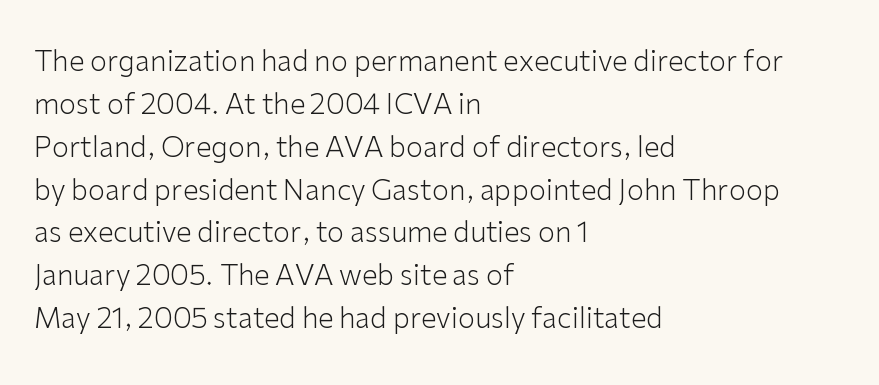
Q: Is the text bold? A: No.
Q: Is the text italic (slanted)? A: No, it is upright.
Q: Is the typeface a serif or a sans-serif typeface? A: Sans-serif.
Q: Is the text underlined? A: No.
Q: How is the paragraph aligned? A: Left-aligned.
Q: Is the spacing between letters normal or unusually wide? A: Normal.
Q: Is the spacing between lines tight, normal or loose? A: Normal.
Q: Width (condensed, normal, or wide)? A: Normal.
Q: Stroke contrast? A: Low.
Q: x-height? A: Medium.
Q: Monospaced? A: No.
